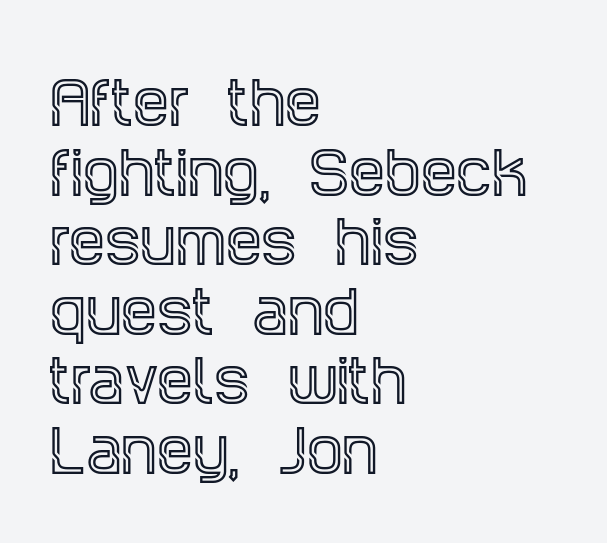
{"serif": "yes", "italic": "no", "width": "condensed", "x_height": "large", "monospaced": "no", "underline": "no", "align": "left", "line_spacing_ratio": 1.22, "letter_spacing": "normal", "letter_spacing_em": 0.0, "glyph_px": 57}
